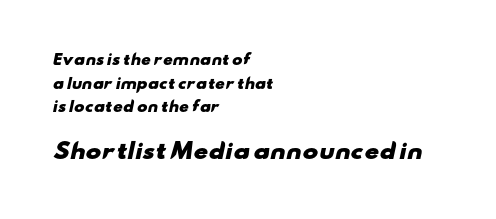
{"bold": "yes", "underline": "no", "align": "left", "line_spacing": "normal", "line_spacing_ratio": 1.69, "letter_spacing": "normal", "letter_spacing_em": 0.0, "larger_block": "second", "size_ratio": 1.5, "glyph_px": 21}
